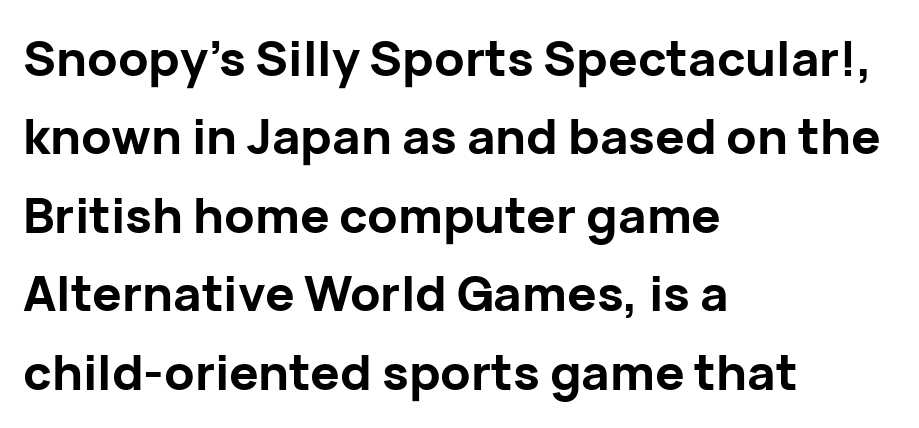
{"serif": "no", "italic": "no", "bold": "yes", "weight": "bold", "width": "normal", "stroke_contrast": "low", "x_height": "medium", "monospaced": "no", "underline": "no", "align": "left", "line_spacing": "normal", "line_spacing_ratio": 1.6, "letter_spacing": "normal", "letter_spacing_em": 0.0, "glyph_px": 49}
